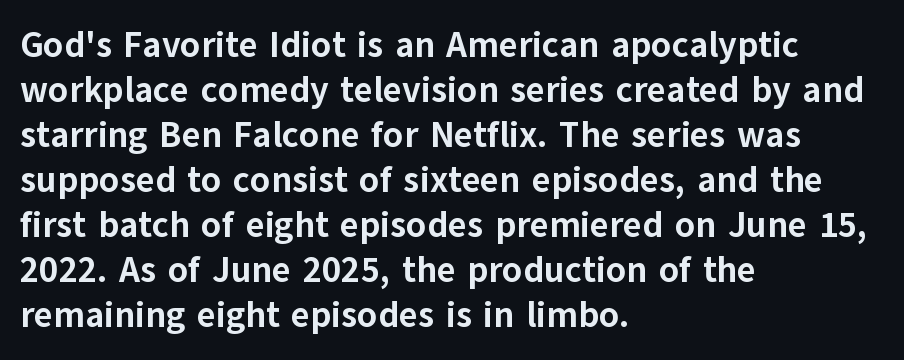
The image shows 36 px bold sans-serif type, upright; set left-aligned, normal line spacing (1.25x), normal letter spacing, not underlined; low stroke contrast and a medium x-height.
